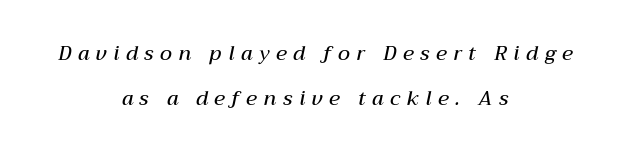
This sample trades compactness for vertical openness between lines. Moderately thickened strokes mark this as semibold type. Words appear elongated and porous because spacing is wide. This sample uses an oblique cut, with every glyph tilted off the vertical. These lines stack symmetrically, like a column narrowing and widening about its center.
